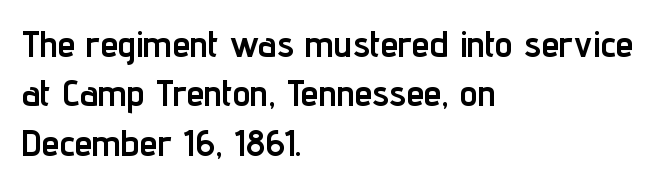
Varying glyph widths throughout — classic text-font behaviour. Is there much room between lines? A standard amount, neither cramped nor airy. The lines are quadded left. Compared with an ordinary text face, these strokes are far heavier — a full bold. The glyphs in this specimen are sans serif. Every character sits straight up, as roman type does.
